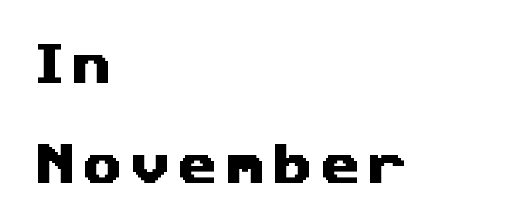
Q: Is the typeface a serif or a sans-serif typeface? A: Sans-serif.
Q: Is the text underlined? A: No.
Q: How is the paragraph aligned? A: Left-aligned.
Q: Is the spacing between lines tight, normal or loose? A: Loose.
Q: Width (condensed, normal, or wide)? A: Wide.
Q: Stroke contrast? A: Medium.
Q: x-height? A: Medium.
Q: Monospaced? A: No.
